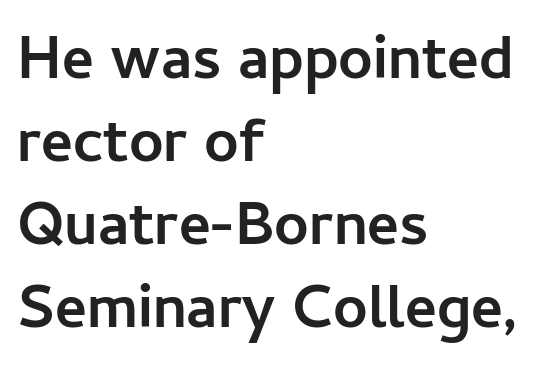
In CSS terms this would be text-align: left. These lines are rendered in a variable-pitch font. Descenders hang freely into open space. The letters stand upright; this is a roman face.
